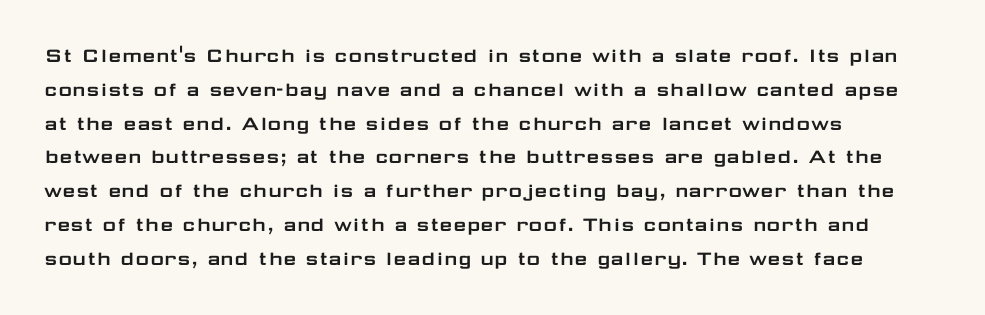
{"italic": "no", "underline": "no", "align": "left", "line_spacing": "normal", "line_spacing_ratio": 1.47, "letter_spacing": "normal", "letter_spacing_em": 0.0, "glyph_px": 23}
